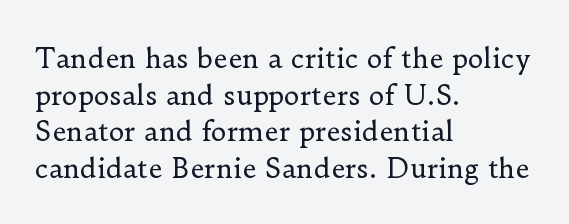
Reading down the block, your eye returns to a fixed left position each line. Do the letters lean? They stand straight. The strip under each line holds only bare page. Bold? No — there's no thickening of the strokes. Line spacing here is normal. Glyph-to-glyph distance matches everyday printed text.
